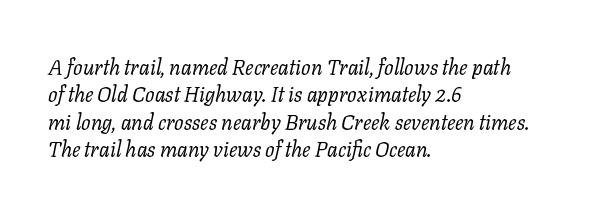
Q: Is the text bold? A: No.
Q: Is the text italic (slanted)? A: Yes, it leans right by about 11 degrees.
Q: Is the text underlined? A: No.
Q: How is the paragraph aligned? A: Left-aligned.
Q: Is the spacing between letters normal or unusually wide? A: Normal.
Q: Is the spacing between lines tight, normal or loose? A: Normal.
